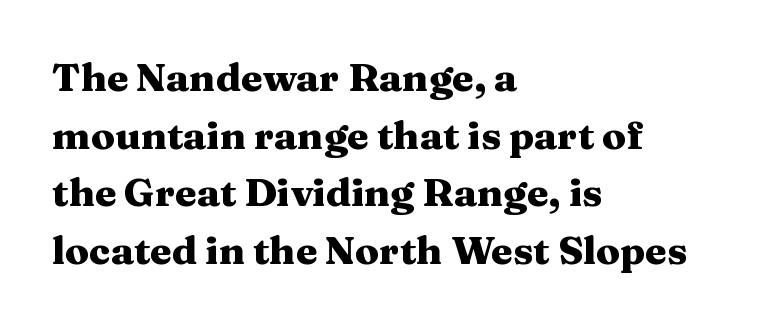
{"serif": "yes", "italic": "no", "bold": "yes", "weight": "heavy", "width": "wide", "stroke_contrast": "medium", "x_height": "medium", "monospaced": "no", "underline": "no", "align": "left", "line_spacing": "normal", "line_spacing_ratio": 1.48, "letter_spacing": "normal", "letter_spacing_em": 0.0, "glyph_px": 39}
